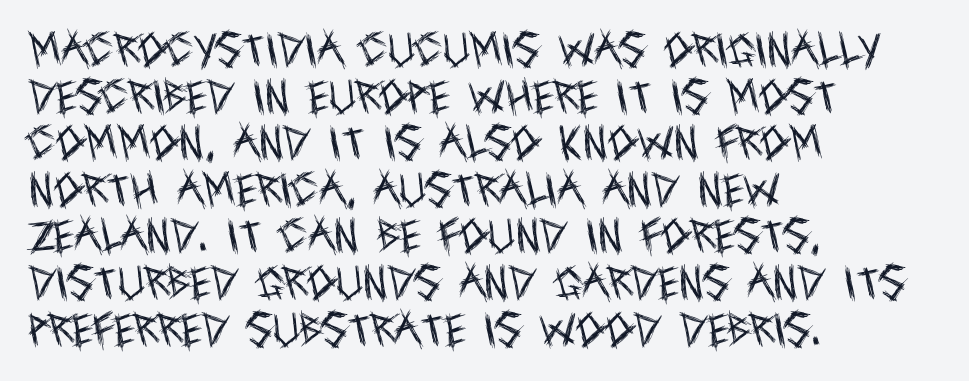
{"serif": "no", "italic": "no", "bold": "no", "weight": "regular", "width": "condensed", "x_height": "large", "monospaced": "no", "underline": "no", "align": "left", "line_spacing": "normal", "line_spacing_ratio": 1.26, "letter_spacing": "normal", "letter_spacing_em": 0.0, "glyph_px": 37}
